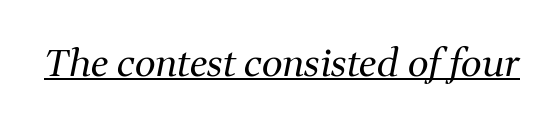
{"serif": "yes", "italic": "yes", "lean": "right", "slant_degrees": 11, "bold": "no", "weight": "regular", "width": "normal", "stroke_contrast": "medium", "x_height": "medium", "monospaced": "no", "underline": "yes", "letter_spacing": "normal", "letter_spacing_em": 0.0, "glyph_px": 37}
